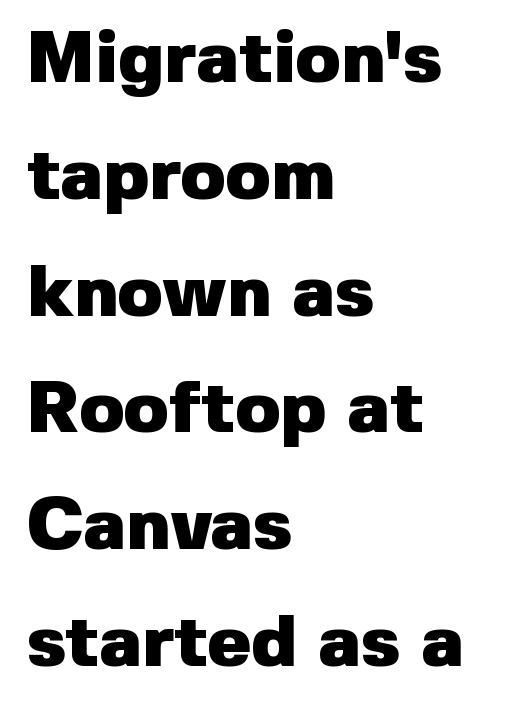
{"serif": "no", "italic": "no", "bold": "yes", "weight": "heavy", "width": "normal", "stroke_contrast": "low", "x_height": "medium", "monospaced": "no", "underline": "no", "align": "left", "line_spacing": "normal", "line_spacing_ratio": 1.6, "letter_spacing": "normal", "letter_spacing_em": 0.0, "glyph_px": 73}
